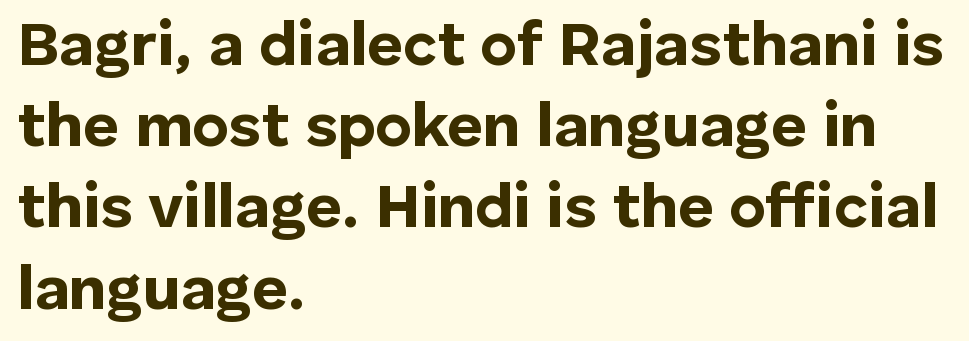
Type style note: lacks serifs. Quick note: interline space is typical. Rendered with straight, roman letterforms. Each letter keeps its own natural width here, so spacing adapts to shape. Nobody touched the tracking dial on this one. The sample has been set heavy, in full bold.
